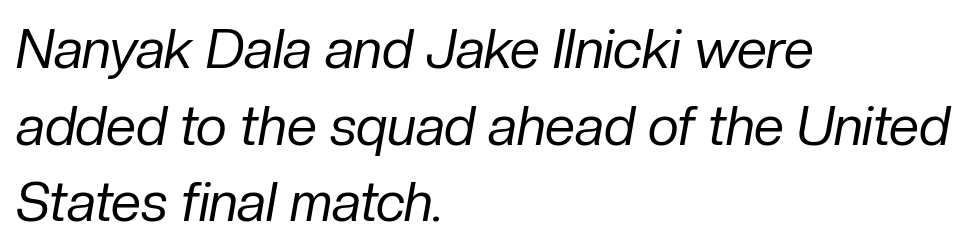
The passage is arranged the way most books set body copy — flush left. Line spacing here is normal. The text carries the slant typical of an italic or oblique font. The strokes carry an ordinary text weight at most. Do the characters align in a grid? No, the font is proportional. Anything drawn beneath the words? Only blank space.
